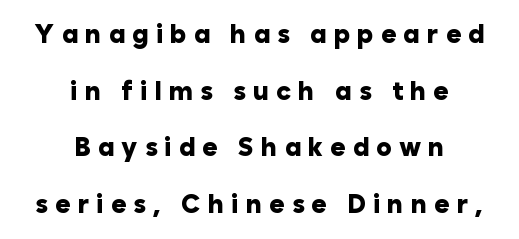
{"italic": "no", "bold": "yes", "underline": "no", "align": "center", "line_spacing": "loose", "line_spacing_ratio": 2.18, "letter_spacing": "wide", "letter_spacing_em": 0.27, "glyph_px": 26}
